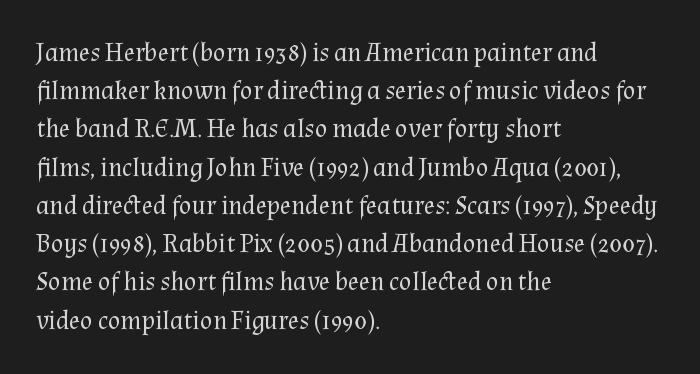
{"italic": "no", "bold": "no", "underline": "no", "align": "left", "line_spacing": "normal", "line_spacing_ratio": 1.47, "letter_spacing": "normal", "letter_spacing_em": 0.0, "glyph_px": 26}
